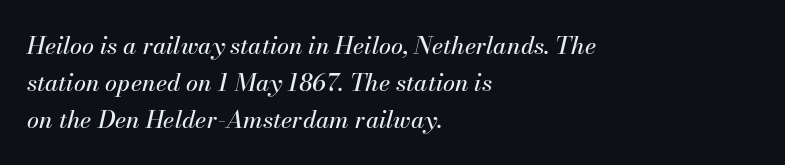
The image shows 24 px text type, italic (leaning right); set left-aligned, normal line spacing (1.54x), normal letter spacing, not underlined.
